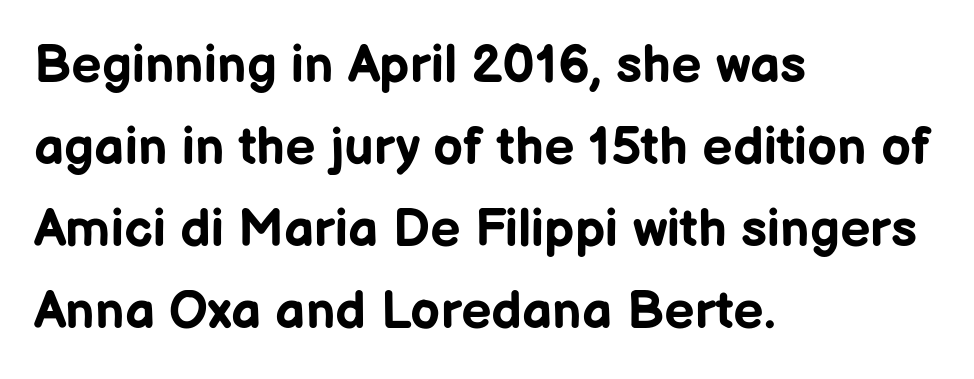
The image shows 53 px bold sans-serif type, upright; set left-aligned, normal line spacing (1.55x), normal letter spacing, not underlined; low stroke contrast and a medium x-height.
